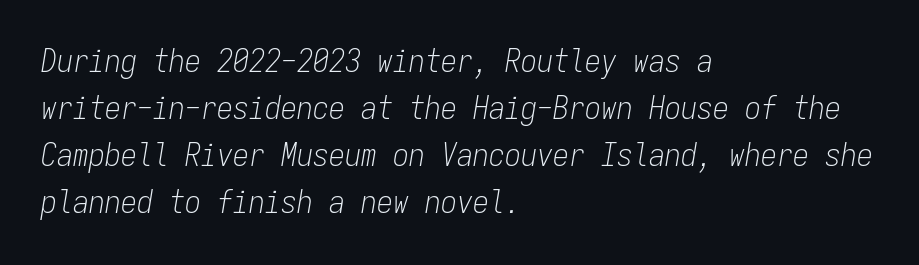
Q: Is the text bold? A: No.
Q: Is the text italic (slanted)? A: Yes, it leans right by about 9 degrees.
Q: Is the text underlined? A: No.
Q: How is the paragraph aligned? A: Left-aligned.
Q: Is the spacing between letters normal or unusually wide? A: Normal.
Q: Is the spacing between lines tight, normal or loose? A: Normal.
Q: Width (condensed, normal, or wide)? A: Condensed.
Q: Stroke contrast? A: Low.
Q: x-height? A: Medium.
Q: Monospaced? A: Yes.
